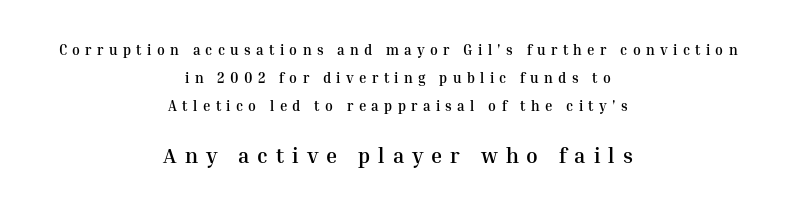
The image shows 21 px bold type, upright; set centered, loose line spacing (2.0x), unusually wide letter spacing (+0.38 em), not underlined; the second (bottom) block is 1.5x larger.
